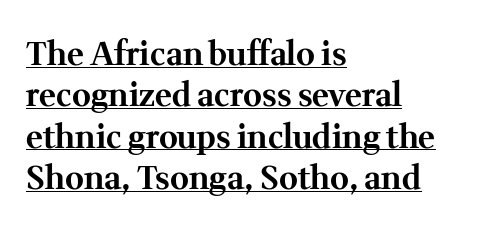
{"serif": "yes", "italic": "no", "bold": "yes", "weight": "bold", "width": "normal", "stroke_contrast": "medium", "x_height": "medium", "monospaced": "no", "underline": "yes", "align": "left", "line_spacing": "normal", "line_spacing_ratio": 1.29, "letter_spacing": "normal", "letter_spacing_em": 0.0, "glyph_px": 32}
